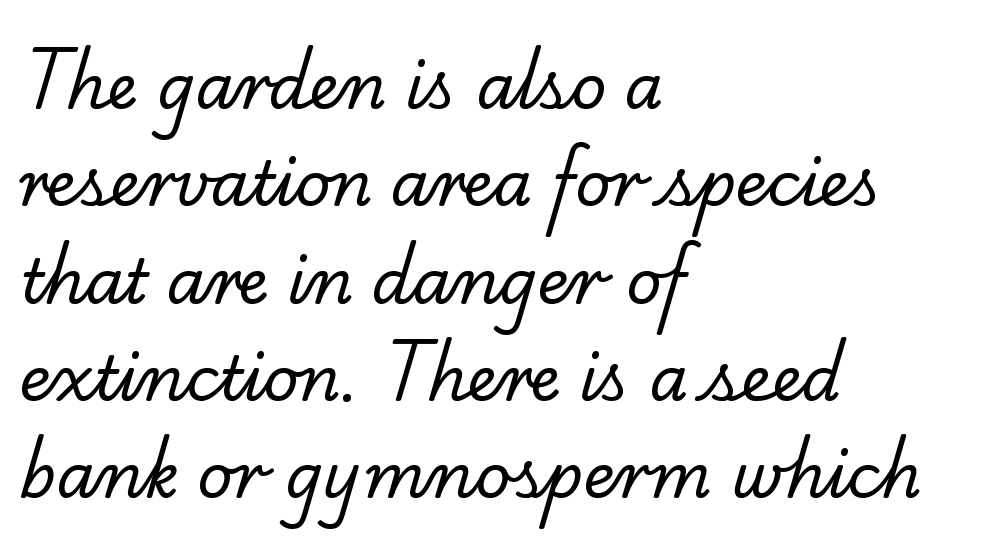
{"bold": "no", "weight": "regular", "width": "normal", "stroke_contrast": "low", "x_height": "small", "monospaced": "no", "underline": "no", "align": "left", "line_spacing": "normal", "line_spacing_ratio": 1.57, "letter_spacing": "normal", "letter_spacing_em": 0.0, "glyph_px": 62}
